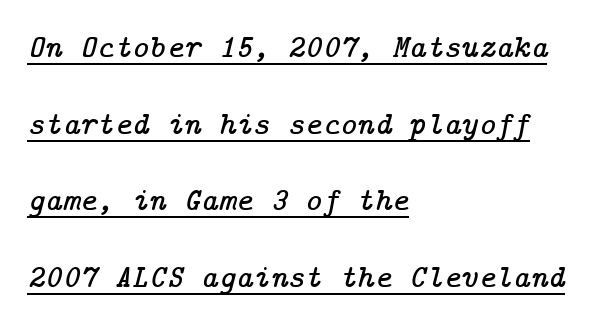
The rag falls on the right side of this text block. Letterform terminals end in serifs throughout the passage. An italicized treatment has been applied to the whole sample. Vertically, the passage feels expansive, rows floating well apart. The typesetter has applied underlining to the passage shown. Students, note that the glyphs here touch the page at normal intervals.
